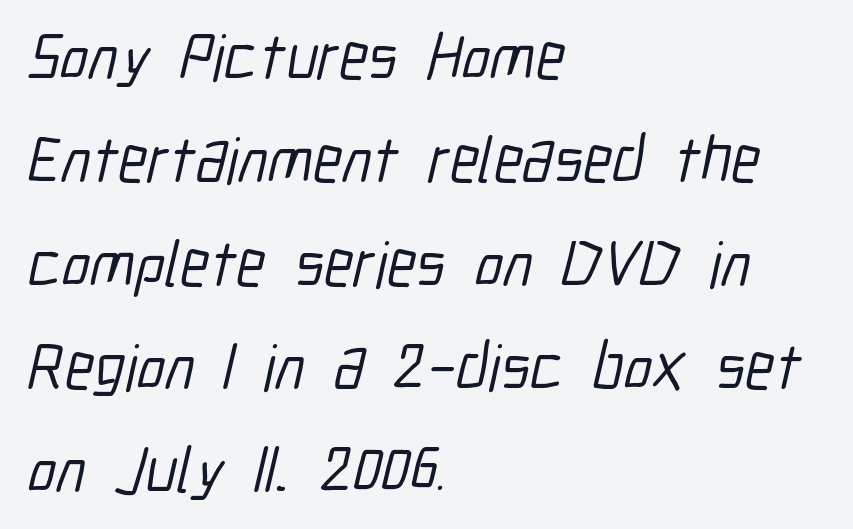
{"serif": "no", "width": "condensed", "stroke_contrast": "low", "x_height": "medium", "monospaced": "no", "underline": "no", "align": "left", "line_spacing": "normal", "line_spacing_ratio": 1.59, "letter_spacing": "normal", "letter_spacing_em": 0.0, "glyph_px": 65}
